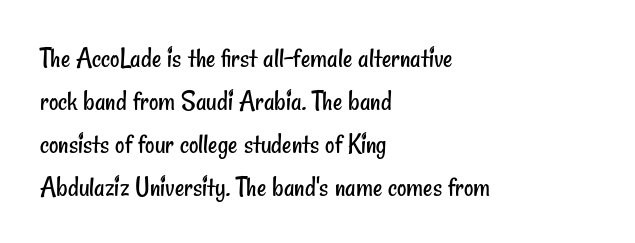
The image shows 29 px regular-weight, condensed sans-serif type; set left-aligned, normal line spacing (1.48x), normal letter spacing, not underlined; low stroke contrast and a small x-height.
